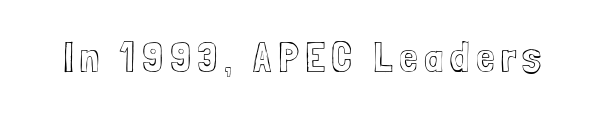
{"italic": "no", "width": "condensed", "x_height": "medium", "monospaced": "no", "underline": "no", "glyph_px": 42}
